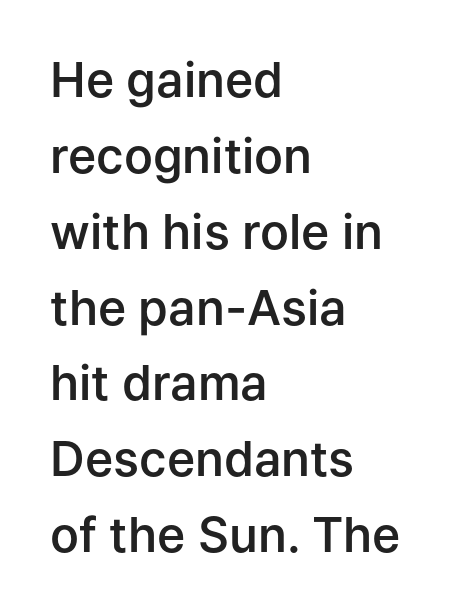
Q: Is the text bold? A: Semi-bold.
Q: Is the text italic (slanted)? A: No, it is upright.
Q: Is the typeface a serif or a sans-serif typeface? A: Sans-serif.
Q: Is the text underlined? A: No.
Q: How is the paragraph aligned? A: Left-aligned.
Q: Is the spacing between letters normal or unusually wide? A: Normal.
Q: Is the spacing between lines tight, normal or loose? A: Normal.
Q: Width (condensed, normal, or wide)? A: Normal.
Q: Stroke contrast? A: Low.
Q: x-height? A: Medium.
Q: Monospaced? A: No.
